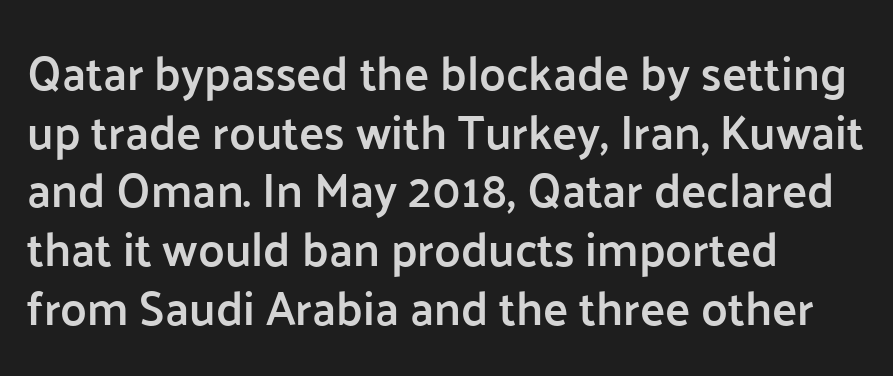
The image shows 47 px semibold sans-serif type, upright; set left-aligned, normal line spacing (1.25x), normal letter spacing, not underlined; low stroke contrast and a medium x-height.
